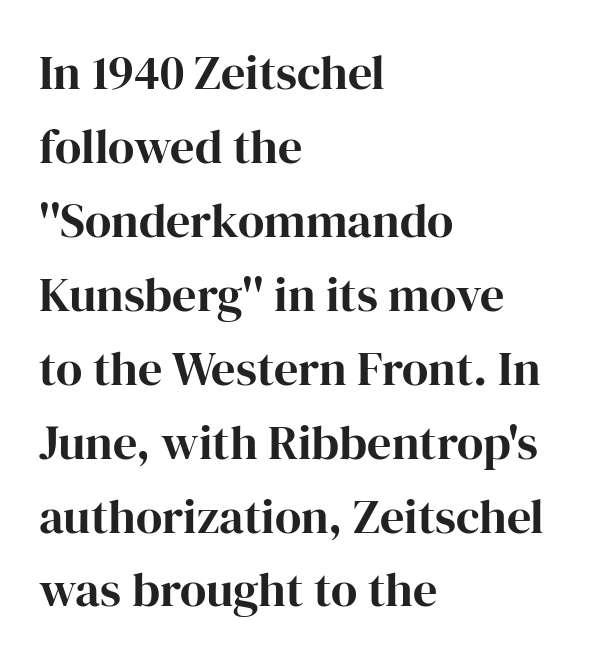
{"serif": "yes", "italic": "no", "width": "normal", "stroke_contrast": "high", "x_height": "medium", "monospaced": "no", "underline": "no", "align": "left", "line_spacing": "normal", "line_spacing_ratio": 1.54, "letter_spacing": "normal", "letter_spacing_em": 0.0, "glyph_px": 48}
